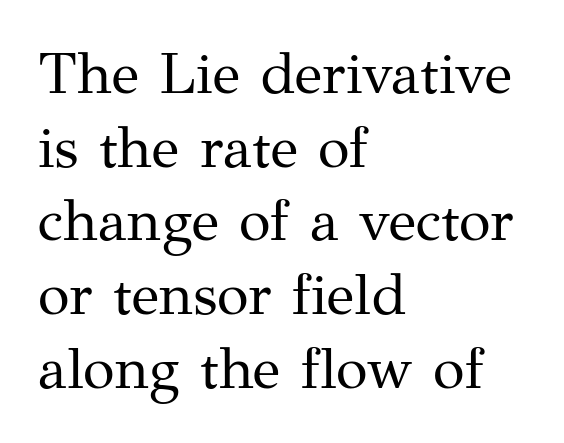
Q: Is the text bold? A: No.
Q: Is the text italic (slanted)? A: No, it is upright.
Q: Is the typeface a serif or a sans-serif typeface? A: Serif.
Q: Is the text underlined? A: No.
Q: How is the paragraph aligned? A: Left-aligned.
Q: Is the spacing between letters normal or unusually wide? A: Normal.
Q: Is the spacing between lines tight, normal or loose? A: Normal.
Q: Width (condensed, normal, or wide)? A: Normal.
Q: Stroke contrast? A: Medium.
Q: x-height? A: Medium.
Q: Monospaced? A: No.
